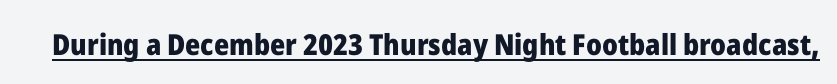
Proportional: the letters do not fall into vertical columns. A roman cut, with each character standing at attention. Students, this is bold: see how much ink each stroke carries. Is there an underline? Yes — a line sits under the letters. There is no visible air inserted between adjacent glyphs.
